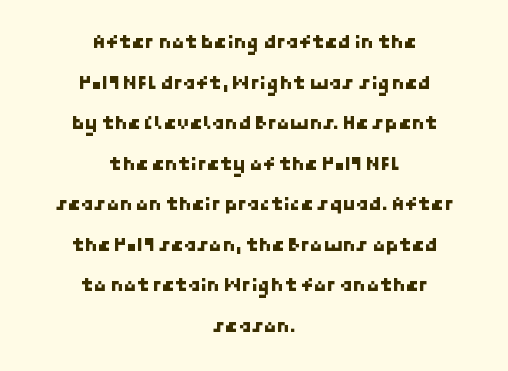
{"underline": "no", "align": "center", "line_spacing": "loose", "line_spacing_ratio": 1.93, "letter_spacing": "normal", "letter_spacing_em": 0.0, "glyph_px": 21}
